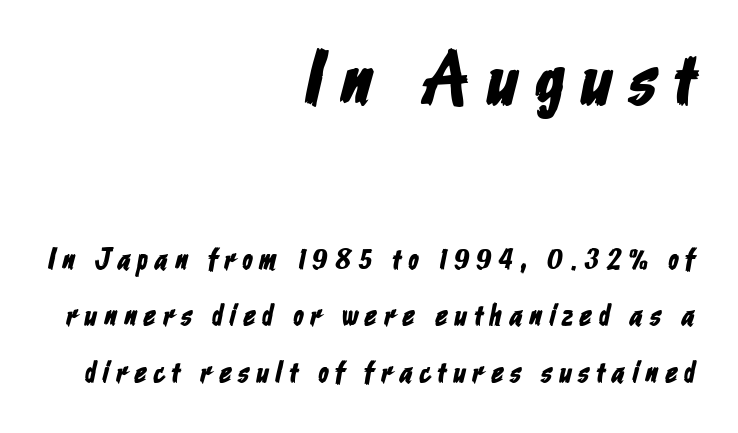
The image shows 75 px condensed sans-serif type; set right-aligned, line spacing 1.88x, unusually wide letter spacing (+0.24 em), not underlined; the first (top) block is 2.5x larger; low stroke contrast and a medium x-height.
